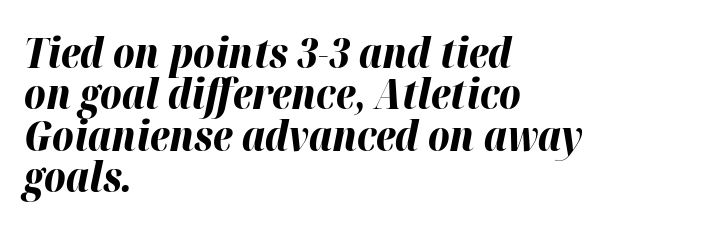
Q: Is the text bold? A: Yes.
Q: Is the text italic (slanted)? A: Yes, it leans right by about 12 degrees.
Q: Is the text underlined? A: No.
Q: How is the paragraph aligned? A: Left-aligned.
Q: Is the spacing between letters normal or unusually wide? A: Normal.
Q: Is the spacing between lines tight, normal or loose? A: Tight.
Q: Width (condensed, normal, or wide)? A: Normal.
Q: Stroke contrast? A: High.
Q: x-height? A: Medium.
Q: Monospaced? A: No.
